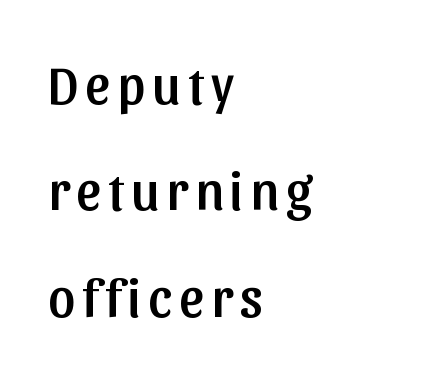
The image shows 54 px sans-serif type, upright; set left-aligned, loose line spacing (1.97x), not underlined; low stroke contrast and a medium x-height.
